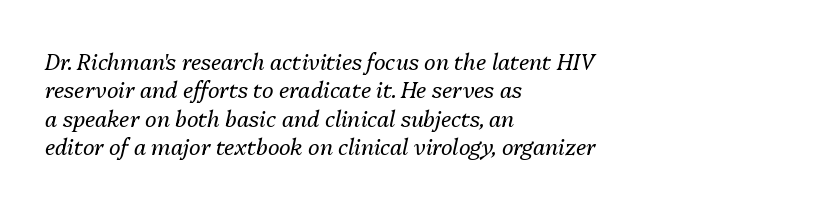
Q: Is the text bold? A: No.
Q: Is the text italic (slanted)? A: Yes, it leans right by about 13 degrees.
Q: Is the text underlined? A: No.
Q: How is the paragraph aligned? A: Left-aligned.
Q: Is the spacing between letters normal or unusually wide? A: Normal.
Q: Is the spacing between lines tight, normal or loose? A: Normal.
